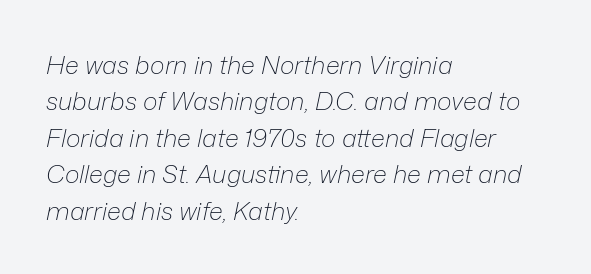
Q: Is the text bold? A: No.
Q: Is the text italic (slanted)? A: Yes, it leans right by about 12 degrees.
Q: Is the text underlined? A: No.
Q: How is the paragraph aligned? A: Left-aligned.
Q: Is the spacing between letters normal or unusually wide? A: Normal.
Q: Is the spacing between lines tight, normal or loose? A: Normal.
